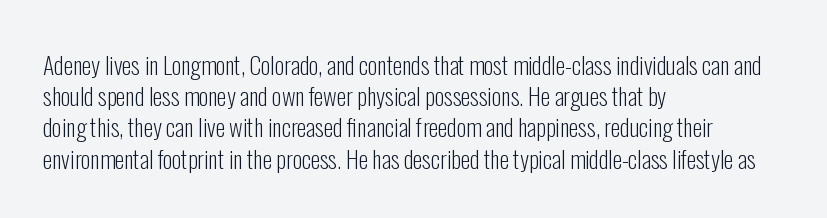
Q: Is the text bold? A: No.
Q: Is the text italic (slanted)? A: No, it is upright.
Q: Is the text underlined? A: No.
Q: How is the paragraph aligned? A: Left-aligned.
Q: Is the spacing between letters normal or unusually wide? A: Normal.
Q: Is the spacing between lines tight, normal or loose? A: Normal.
